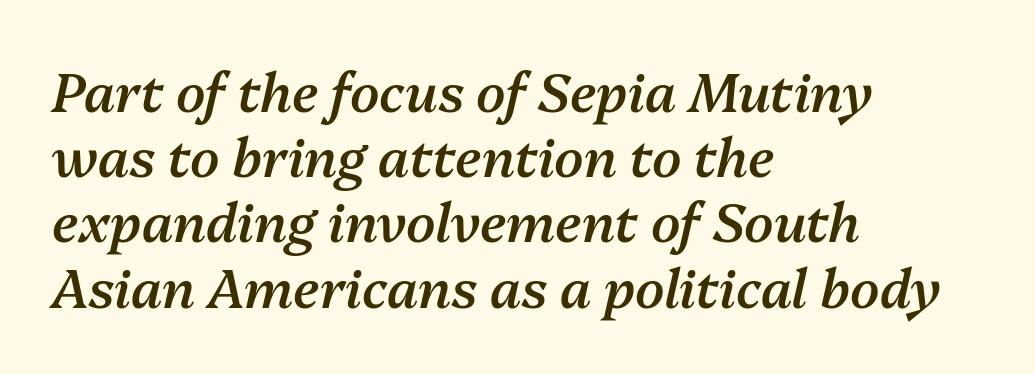
Q: Is the text bold? A: Semi-bold.
Q: Is the text italic (slanted)? A: Yes, it leans right by about 13 degrees.
Q: Is the text underlined? A: No.
Q: How is the paragraph aligned? A: Left-aligned.
Q: Is the spacing between letters normal or unusually wide? A: Normal.
Q: Width (condensed, normal, or wide)? A: Normal.
Q: Stroke contrast? A: Medium.
Q: x-height? A: Medium.
Q: Monospaced? A: No.
